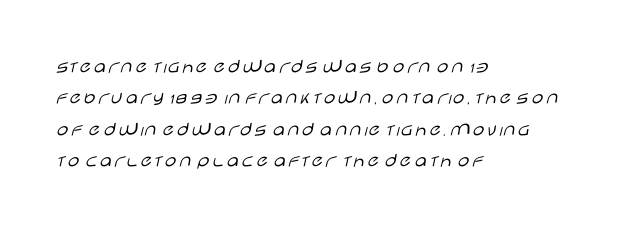
Honestly, the row spacing looks completely unremarkable. These lines keep a tight, regular rhythm from letter to letter. These lines stack with their left ends in a neat column.
